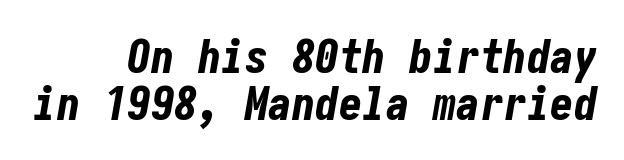
The image shows 47 px bold, condensed type, italic (leaning right); set right-aligned, tight line spacing (0.99x), normal letter spacing, not underlined; low stroke contrast and a medium x-height.
